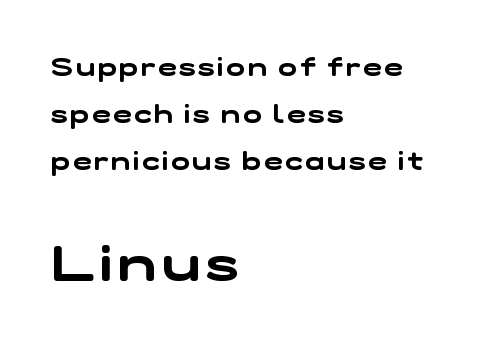
Visually, the bottom section dominates because its glyphs are scaled up. Classification — sans serif. Decoration check: the copy has no underline. Caption: multi-line text, flush left, ragged right. Spacing verdict: proportional, widths tailored to each character.
